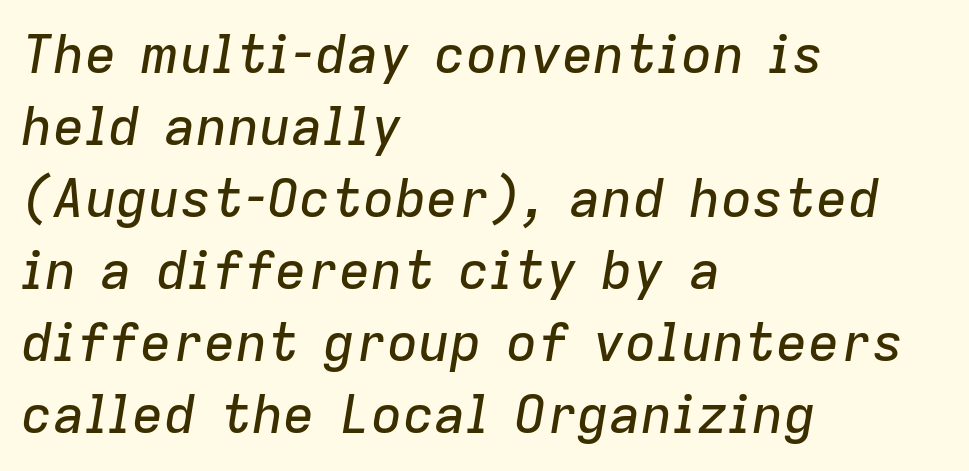
{"italic": "yes", "lean": "right", "slant_degrees": 9, "width": "normal", "stroke_contrast": "low", "x_height": "medium", "monospaced": "no", "underline": "no", "align": "left", "line_spacing": "normal", "line_spacing_ratio": 1.36, "letter_spacing": "normal", "letter_spacing_em": 0.0, "glyph_px": 53}
